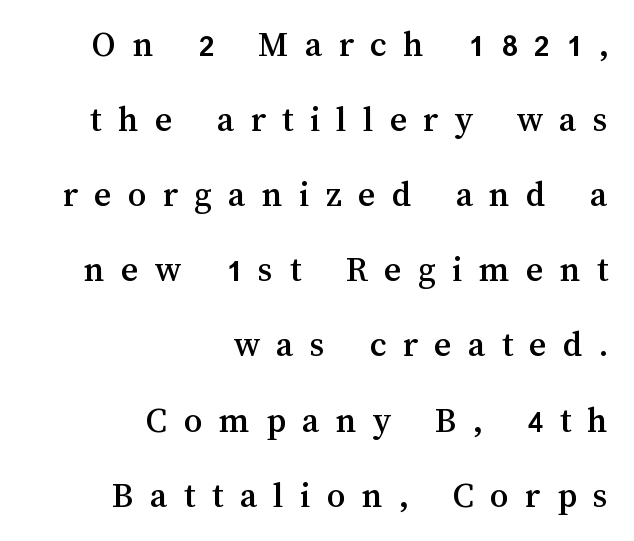
The image shows 37 px text type, upright; set right-aligned, loose line spacing (2.03x), unusually wide letter spacing (+0.44 em), not underlined; medium stroke contrast and a medium x-height.
